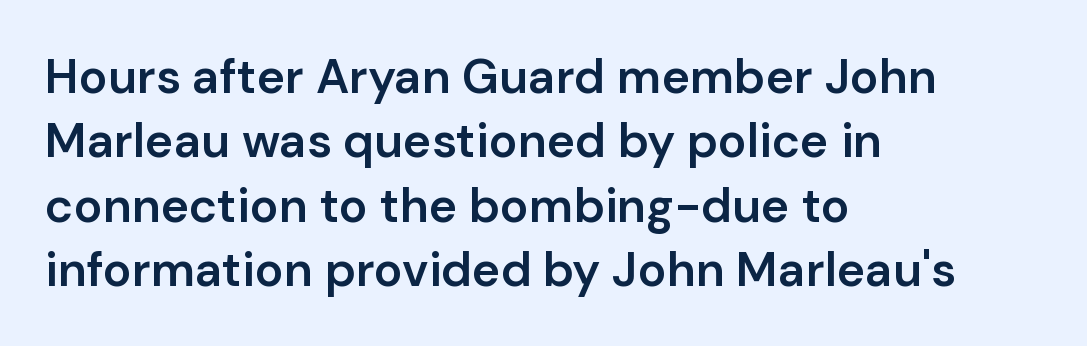
In terms of letterform style, serifs are entirely absent. The block of text has a typical density, with ordinary space between rows. How heavy is the stroke? Medium-heavy — a semibold, shy of bold. Nope, not italic — everything's standing straight. Rule under the text: the space is simply empty. Leftover space on each line is placed entirely after the last word.
